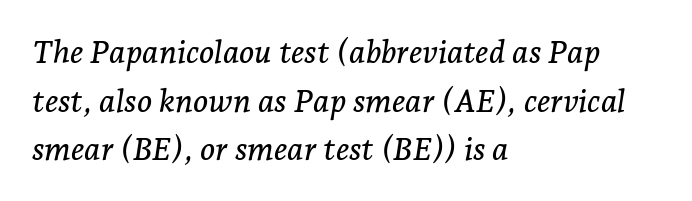
The image shows 32 px serif type, italic (leaning right); set left-aligned, normal line spacing (1.52x), normal letter spacing, not underlined; low stroke contrast and a medium x-height.
